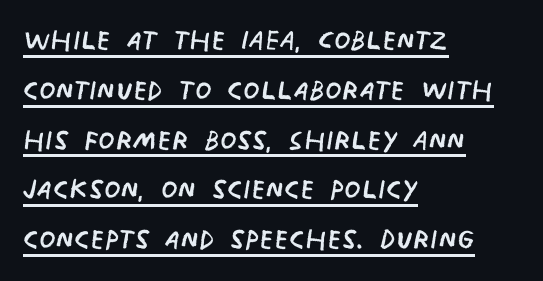
Q: Is the text bold? A: No.
Q: Is the typeface a serif or a sans-serif typeface? A: Sans-serif.
Q: Is the text underlined? A: Yes.
Q: How is the paragraph aligned? A: Left-aligned.
Q: Is the spacing between letters normal or unusually wide? A: Normal.
Q: Is the spacing between lines tight, normal or loose? A: Normal.
Q: Width (condensed, normal, or wide)? A: Condensed.
Q: Stroke contrast? A: Low.
Q: x-height? A: Large.
Q: Monospaced? A: No.
